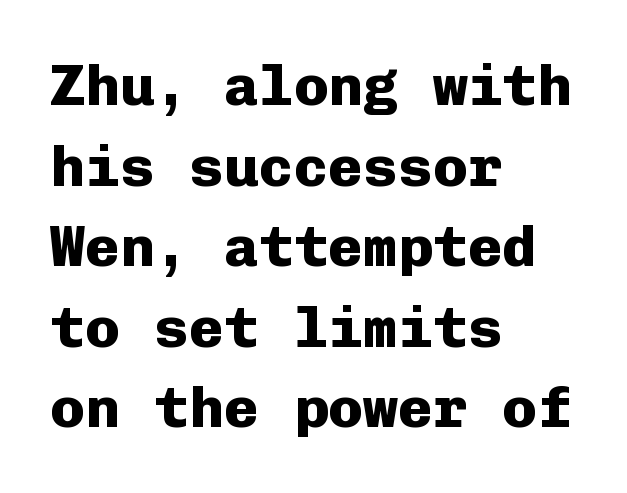
Is the block centered? No — it sits flush against the left margin. Students, note that the glyphs here touch the page at normal intervals. Characters remain perfectly vertical along every line. The face used here is a sans, in the tradition of grotesques and geometrics.
